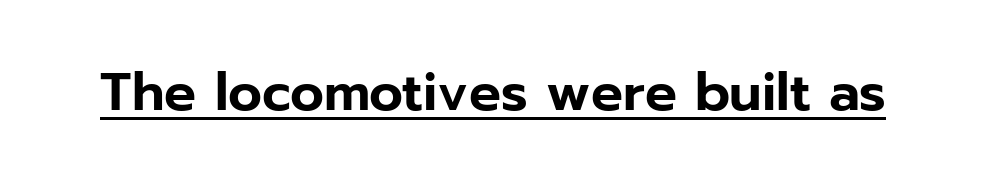
Q: Is the text italic (slanted)? A: No, it is upright.
Q: Is the typeface a serif or a sans-serif typeface? A: Sans-serif.
Q: Is the text underlined? A: Yes.
Q: Is the spacing between letters normal or unusually wide? A: Normal.
Q: Width (condensed, normal, or wide)? A: Normal.
Q: Stroke contrast? A: Low.
Q: x-height? A: Medium.
Q: Monospaced? A: No.
